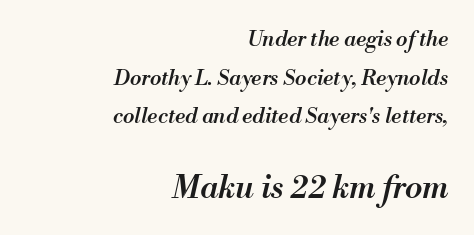
{"italic": "yes", "lean": "right", "slant_degrees": 13, "bold": "semi", "weight": "semibold", "width": "normal", "stroke_contrast": "medium", "x_height": "small", "monospaced": "no", "underline": "no", "align": "right", "line_spacing_ratio": 1.84, "letter_spacing": "normal", "letter_spacing_em": 0.0, "larger_block": "second", "size_ratio": 1.52, "glyph_px": 32}
